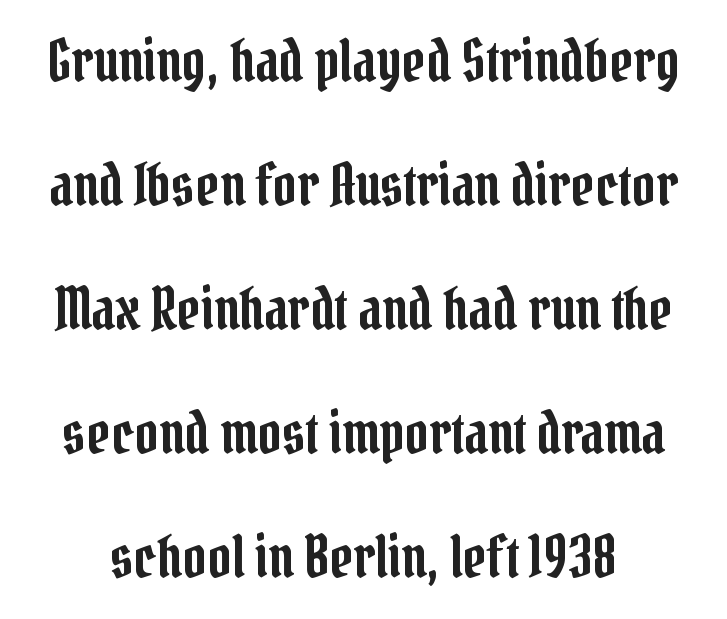
These lines are rendered in a variable-pitch font. Loosely led — the rows are spread out. Vertical strokes here are truly vertical. Are there feet on the stems? There are — it's a serif. This sample uses plain, unmodified letter spacing.
